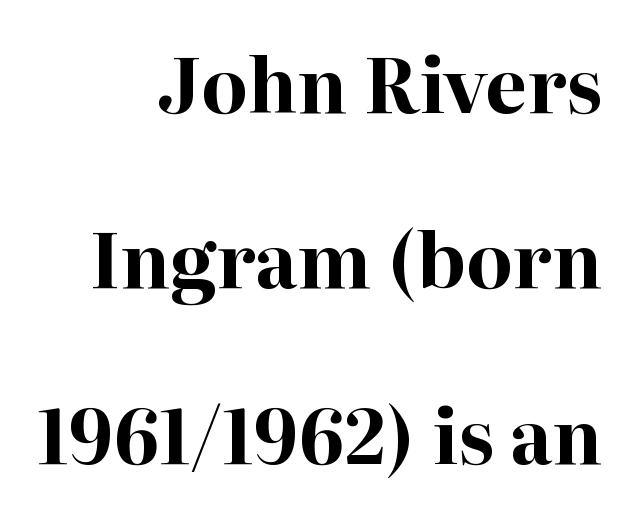
Posture: straight, roman, zero tilt. Unlike a clean sans, this face finishes its strokes with serifs. The passage is arranged like a letterhead date or caption credit — flush right. Short note: letters normally spaced.
